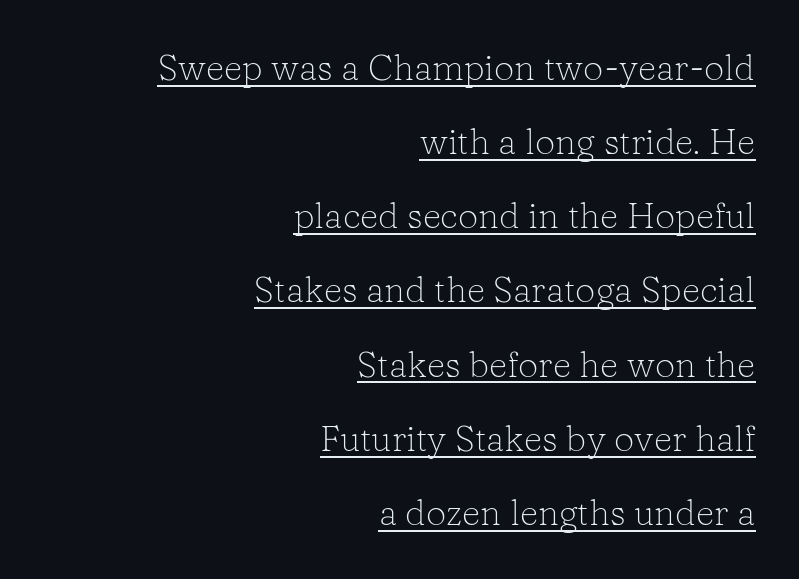
If you drew a line through each stem, it would be perfectly vertical. Weight: in the light-to-regular range. Short and long lines alike share a common ending point at right. This rendering leaves character spacing at its baseline value.
